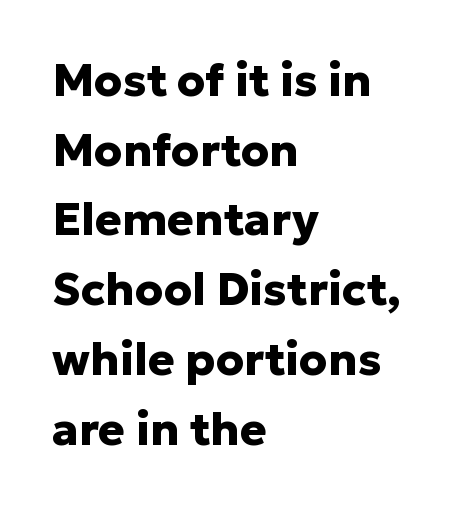
{"serif": "no", "italic": "no", "bold": "yes", "weight": "heavy", "width": "normal", "stroke_contrast": "low", "x_height": "medium", "monospaced": "no", "underline": "no", "align": "left", "line_spacing": "normal", "line_spacing_ratio": 1.55, "letter_spacing": "normal", "letter_spacing_em": 0.0, "glyph_px": 45}
